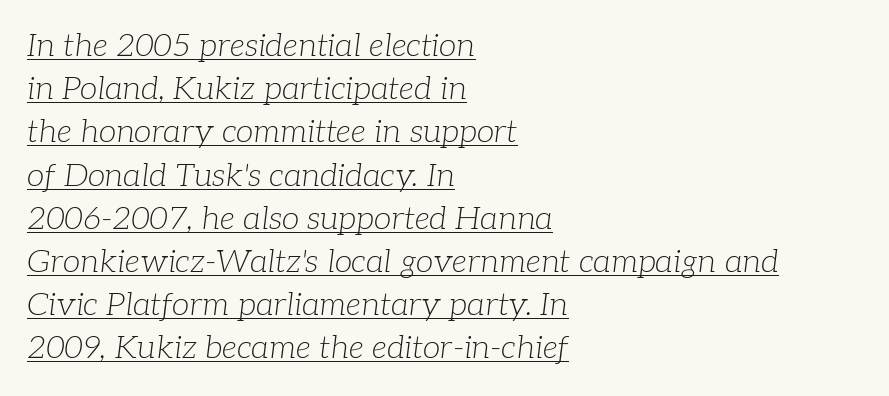
{"serif": "yes", "italic": "yes", "lean": "right", "slant_degrees": 7, "bold": "no", "weight": "light", "width": "normal", "stroke_contrast": "low", "x_height": "medium", "monospaced": "no", "underline": "yes", "align": "left", "line_spacing": "normal", "line_spacing_ratio": 1.35, "letter_spacing": "normal", "letter_spacing_em": 0.0, "glyph_px": 32}
